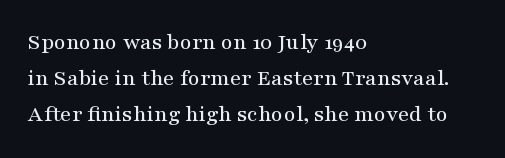
Q: Is the text italic (slanted)? A: No, it is upright.
Q: Is the text underlined? A: No.
Q: How is the paragraph aligned? A: Left-aligned.
Q: Is the spacing between letters normal or unusually wide? A: Normal.
Q: Is the spacing between lines tight, normal or loose? A: Normal.
